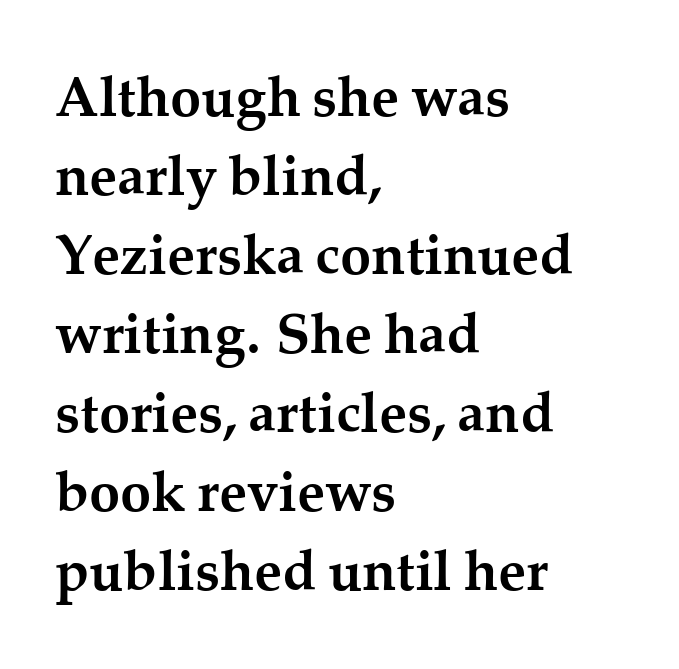
The image shows 56 px semibold serif type, upright; set left-aligned, normal line spacing (1.41x), normal letter spacing, not underlined; medium stroke contrast and a medium x-height.
